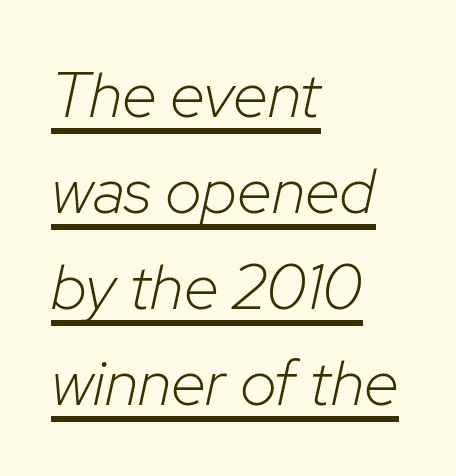
{"italic": "yes", "lean": "right", "slant_degrees": 12, "bold": "no", "weight": "light", "width": "normal", "stroke_contrast": "low", "x_height": "medium", "monospaced": "no", "underline": "yes", "align": "left", "line_spacing": "normal", "line_spacing_ratio": 1.5, "letter_spacing": "normal", "letter_spacing_em": 0.0, "glyph_px": 64}
